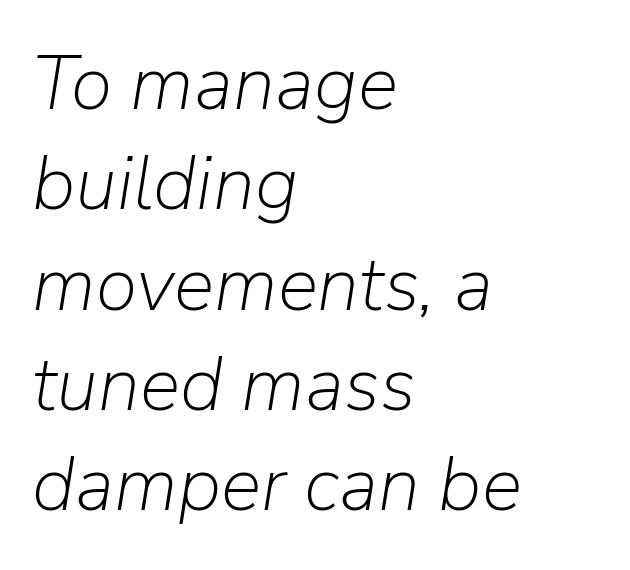
The image shows 76 px light type, italic (leaning right); set left-aligned, normal line spacing (1.32x), normal letter spacing, not underlined; low stroke contrast and a medium x-height.
